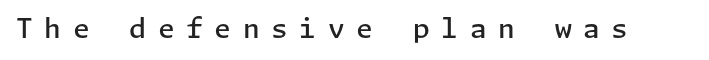
The image shows 27 px text type, upright; set unusually wide letter spacing (+0.43 em), not underlined.
